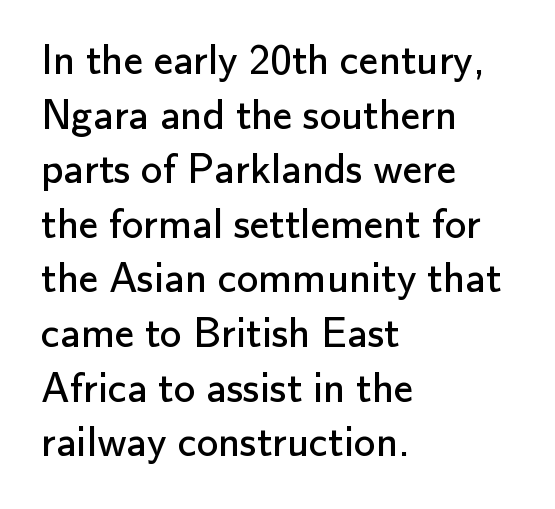
{"serif": "no", "italic": "no", "bold": "no", "weight": "regular", "width": "normal", "stroke_contrast": "low", "x_height": "small", "monospaced": "no", "underline": "no", "align": "left", "line_spacing": "normal", "line_spacing_ratio": 1.27, "letter_spacing": "normal", "letter_spacing_em": 0.0, "glyph_px": 43}
